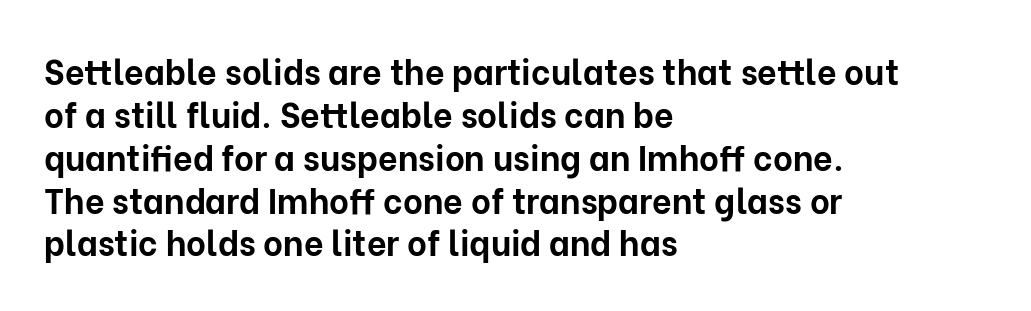
The image shows 34 px bold sans-serif type, upright; set left-aligned, normal line spacing (1.26x), normal letter spacing, not underlined; low stroke contrast and a medium x-height.
